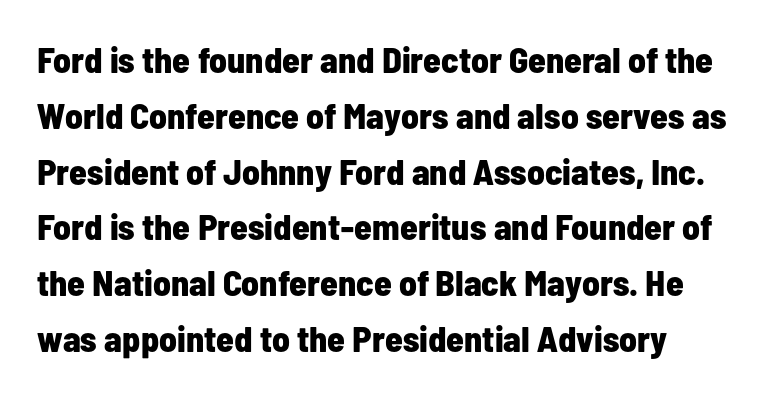
The image shows 36 px bold, condensed sans-serif type, upright; set normal line spacing (1.55x), normal letter spacing, not underlined; low stroke contrast and a medium x-height.
